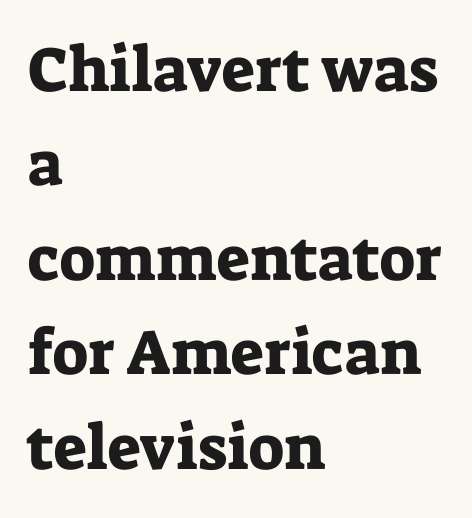
Alignment: flush left. Proportional: the letters do not fall into vertical columns. I'd call this a serif setting — the letters wear small feet. Nothing unusual about the tracking: characters are spaced as the font intends.
